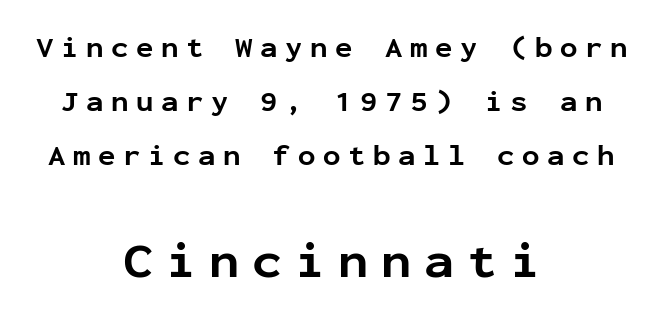
The image shows 50 px bold sans-serif type, upright, monospaced; set centered, line spacing 1.86x, unusually wide letter spacing (+0.26 em), not underlined; the second (bottom) block is 1.72x larger; low stroke contrast and a medium x-height.
